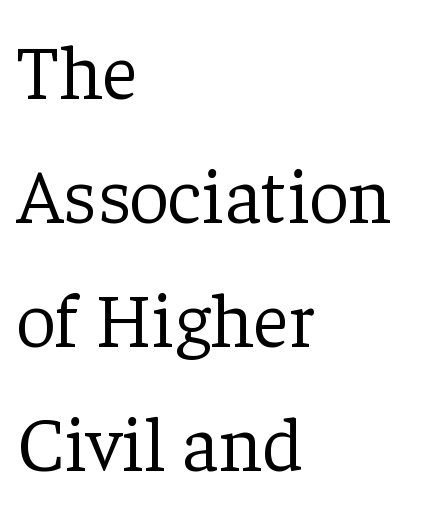
Ordinary non-slanted type is in use. The block of text has a typical density, with ordinary space between rows. Check the space under the baseline: it is left empty. Every row of glyphs begins at an identical x-position on the left.
